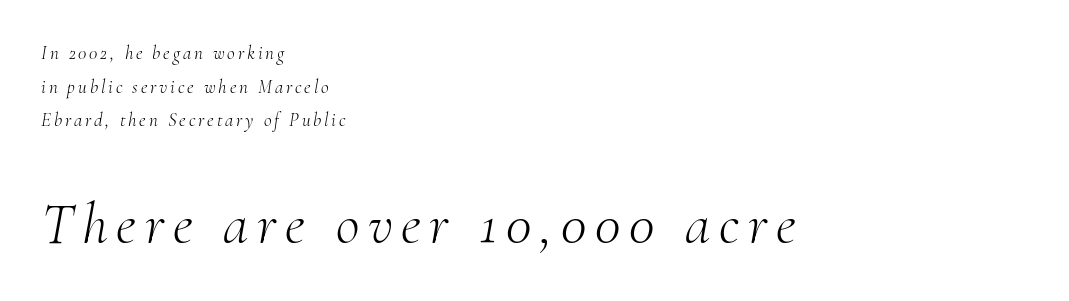
{"serif": "yes", "italic": "yes", "lean": "right", "slant_degrees": 10, "bold": "no", "weight": "light", "width": "normal", "stroke_contrast": "medium", "x_height": "small", "monospaced": "no", "underline": "no", "align": "left", "line_spacing_ratio": 1.77, "larger_block": "second", "size_ratio": 3.05, "glyph_px": 58}
